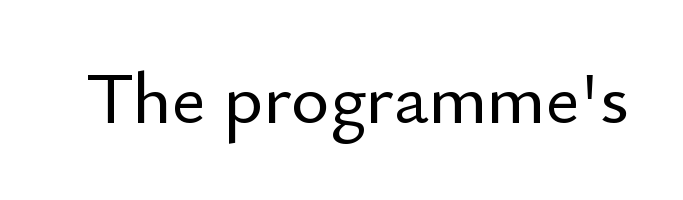
The image shows 74 px sans-serif type, upright; set normal letter spacing, not underlined; low stroke contrast and a small x-height.
